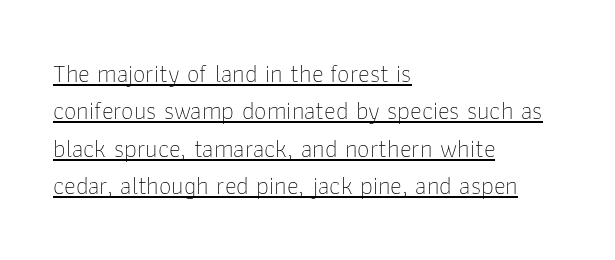
Tracking value appears to be zero — textbook default spacing. Regular leading. Descenders here cross a horizontal rule under the line. Is the block centered? No — it sits flush against the left margin. Vertical strokes here are truly vertical.
